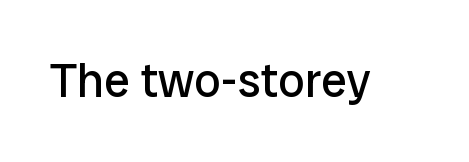
Check under the words: just untouched page. Compared with typical body copy, the letter spacing here is the same. A typesetter would call this proportional, since set widths differ per character. Vertical stems look standard width or narrower in stroke.
